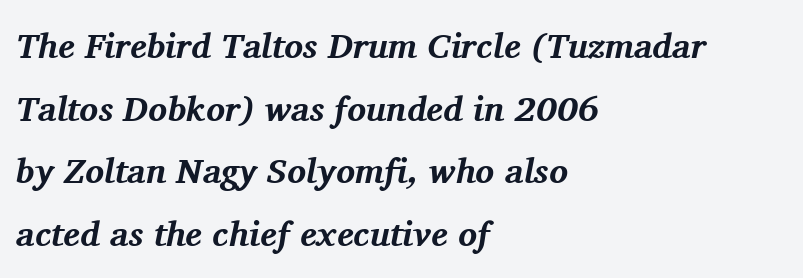
The image shows 35 px bold serif type, italic (leaning right); set left-aligned, line spacing 1.79x, normal letter spacing, not underlined; medium stroke contrast and a medium x-height.
